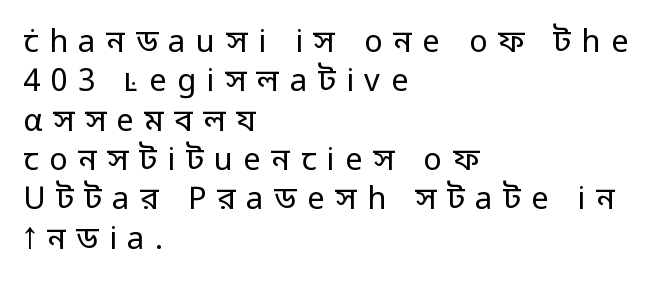
Varying glyph widths throughout — classic text-font behaviour. Caption: multi-line text, flush left, ragged right. Each letter's strokes conclude bluntly, with no projecting serifs. Is the type heavy? It reads as light-to-regular instead.
